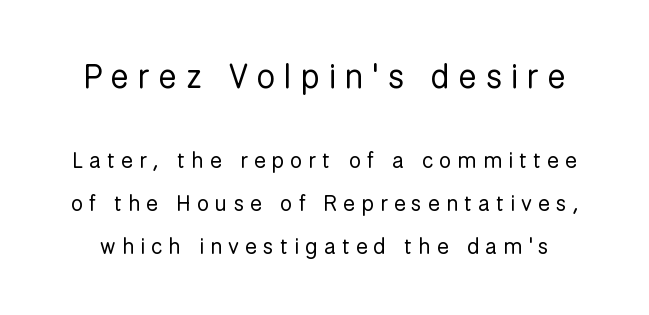
The image shows 33 px regular-weight sans-serif type, upright; set loose line spacing (1.95x), unusually wide letter spacing (+0.28 em), not underlined; the first (top) block is 1.5x larger; low stroke contrast and a medium x-height.
